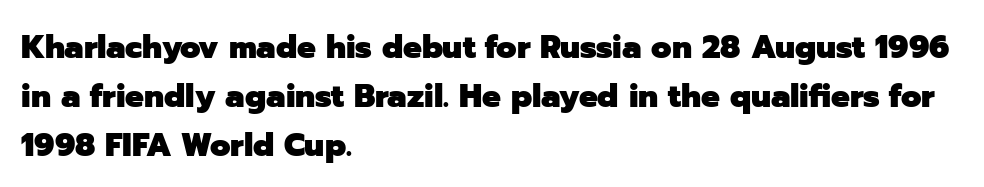
The image shows 33 px heavy sans-serif type, upright; set left-aligned, normal line spacing (1.49x), normal letter spacing, not underlined; low stroke contrast and a medium x-height.
